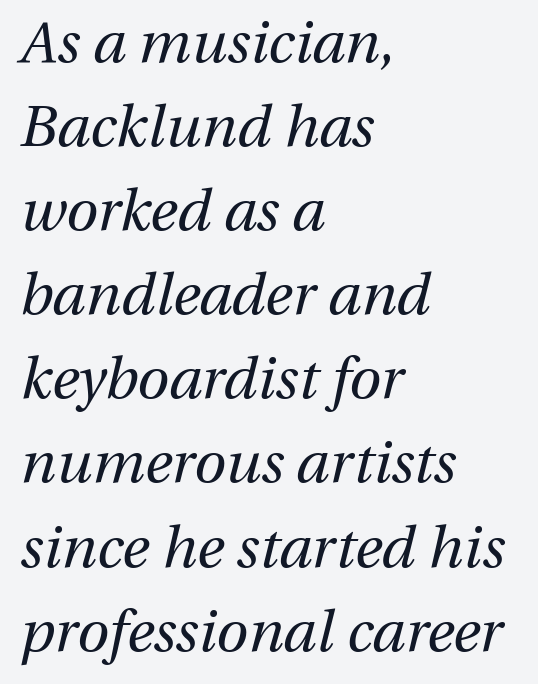
Q: Is the text bold? A: No.
Q: Is the text italic (slanted)? A: Yes, it leans right by about 13 degrees.
Q: Is the text underlined? A: No.
Q: How is the paragraph aligned? A: Left-aligned.
Q: Is the spacing between letters normal or unusually wide? A: Normal.
Q: Is the spacing between lines tight, normal or loose? A: Normal.
Q: Width (condensed, normal, or wide)? A: Normal.
Q: Stroke contrast? A: Medium.
Q: x-height? A: Medium.
Q: Monospaced? A: No.
